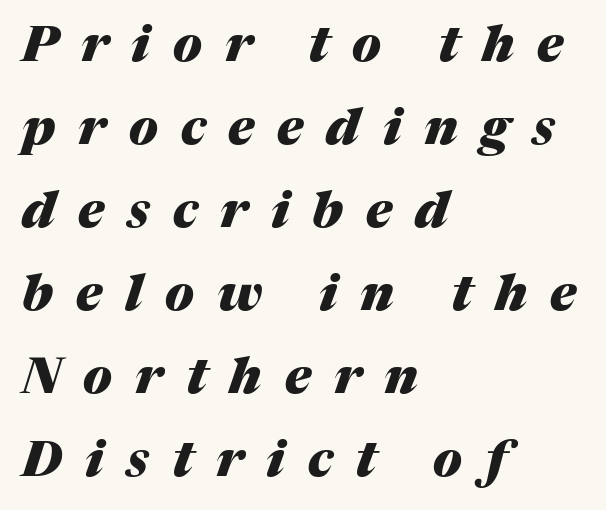
Q: Is the text bold? A: Yes.
Q: Is the text italic (slanted)? A: Yes, it leans right by about 17 degrees.
Q: Is the text underlined? A: No.
Q: How is the paragraph aligned? A: Left-aligned.
Q: Is the spacing between letters normal or unusually wide? A: Unusually wide.
Q: Is the spacing between lines tight, normal or loose? A: Normal.
Q: Width (condensed, normal, or wide)? A: Normal.
Q: Stroke contrast? A: Medium.
Q: x-height? A: Medium.
Q: Monospaced? A: No.
